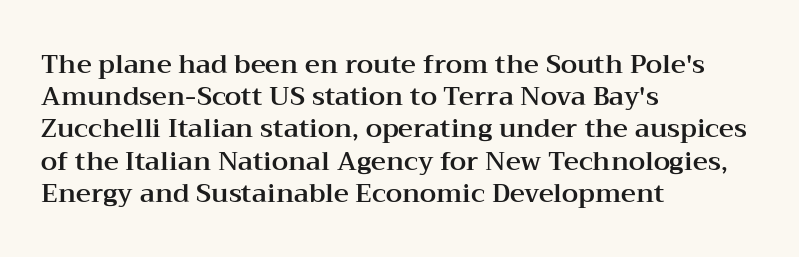
You could call the tracking neutral — neither tight nor loose. Posture: upright roman. Which margin do the lines hug? The left one — the right edge is uneven. Decoration check: the copy has no underline.
